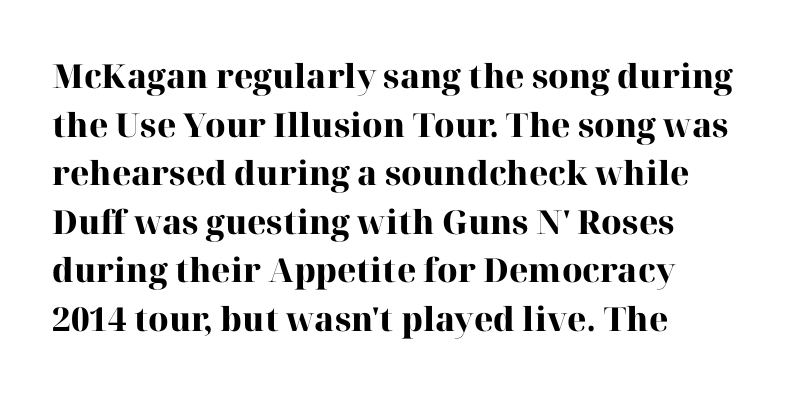
Are there feet on the stems? There are — it's a serif. Vertical strokes here are truly vertical. These lines are rendered in a variable-pitch font. The vertical gap from one line to the next is medium. Caption: bold face, heavy strokes. This rendering leaves character spacing at its baseline value.
